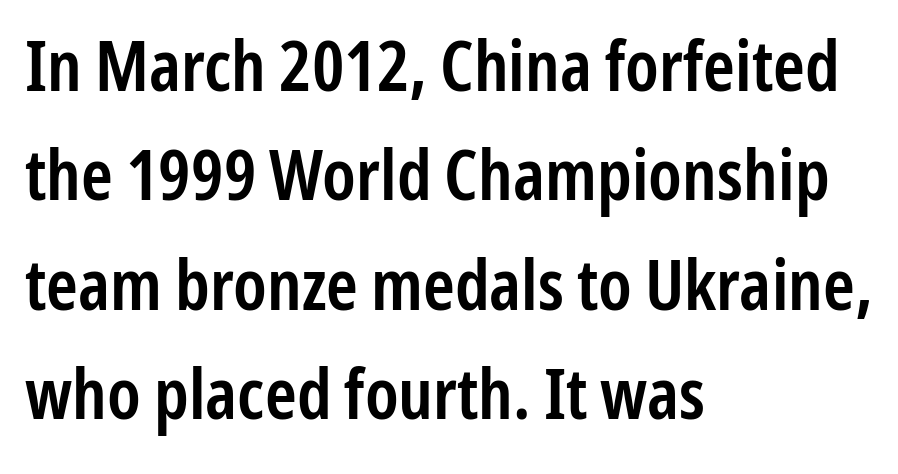
The image shows 71 px semibold, condensed sans-serif type, upright; set left-aligned, normal line spacing (1.54x), normal letter spacing, not underlined; low stroke contrast and a medium x-height.
